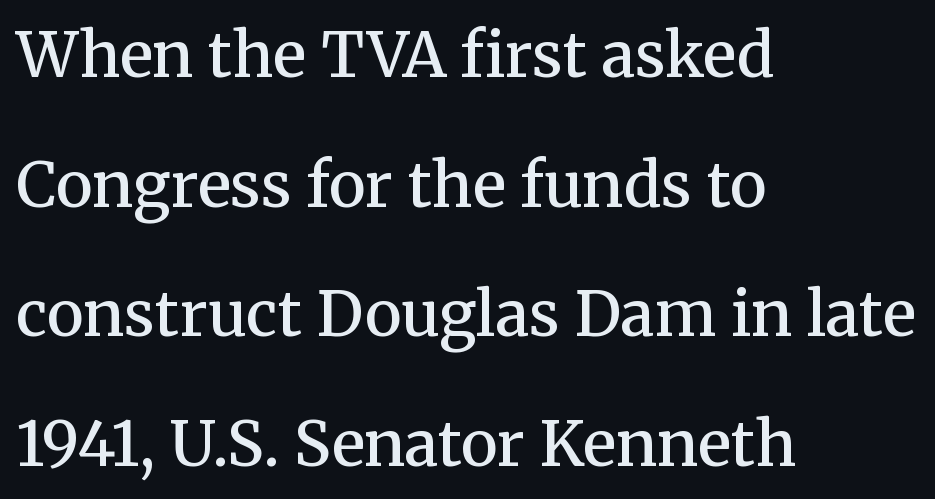
Q: Is the text bold? A: Semi-bold.
Q: Is the text italic (slanted)? A: No, it is upright.
Q: Is the typeface a serif or a sans-serif typeface? A: Serif.
Q: Is the text underlined? A: No.
Q: How is the paragraph aligned? A: Left-aligned.
Q: Is the spacing between letters normal or unusually wide? A: Normal.
Q: Is the spacing between lines tight, normal or loose? A: Loose.
Q: Width (condensed, normal, or wide)? A: Normal.
Q: Stroke contrast? A: Medium.
Q: x-height? A: Medium.
Q: Monospaced? A: No.
